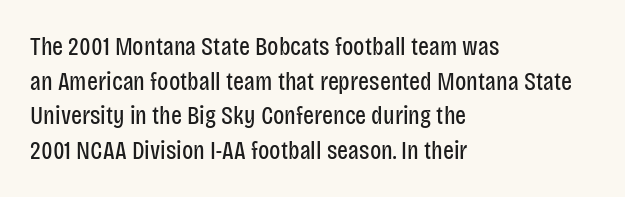
No chunkiness to these letters — they're not bold. A classic flush-left, rag-right setting is used for this passage. One glance says typical: line gaps are just what's usual. The letters sit at their default tracking, neither squeezed nor spread.
